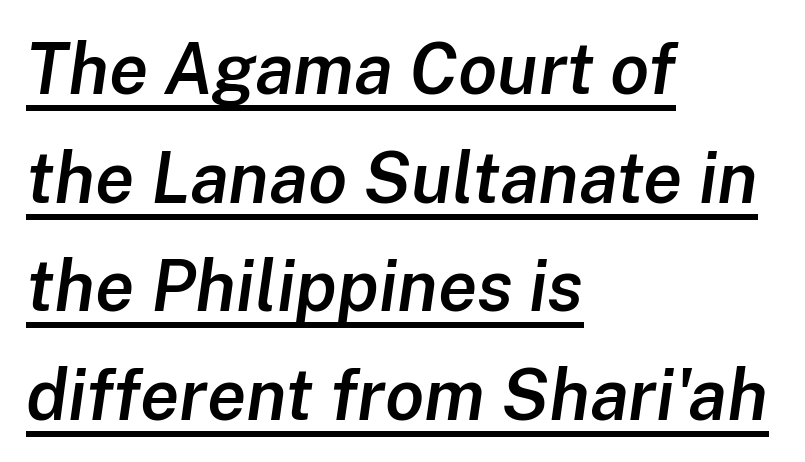
{"italic": "yes", "lean": "right", "slant_degrees": 8, "bold": "semi", "weight": "semibold", "width": "normal", "stroke_contrast": "low", "x_height": "medium", "monospaced": "no", "underline": "yes", "align": "left", "line_spacing": "normal", "line_spacing_ratio": 1.53, "letter_spacing": "normal", "letter_spacing_em": 0.0, "glyph_px": 71}
